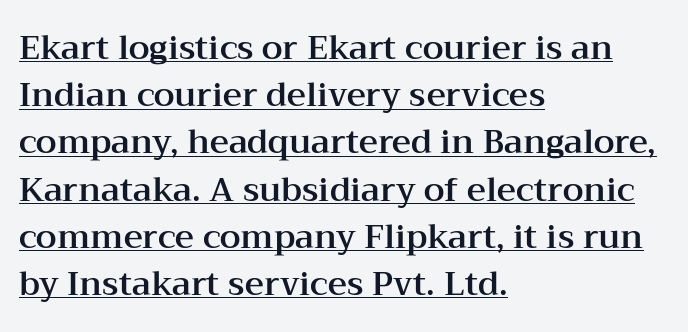
{"serif": "yes", "italic": "no", "width": "wide", "stroke_contrast": "medium", "x_height": "medium", "monospaced": "no", "underline": "yes", "align": "left", "line_spacing": "normal", "line_spacing_ratio": 1.43, "letter_spacing": "normal", "letter_spacing_em": 0.0, "glyph_px": 33}
